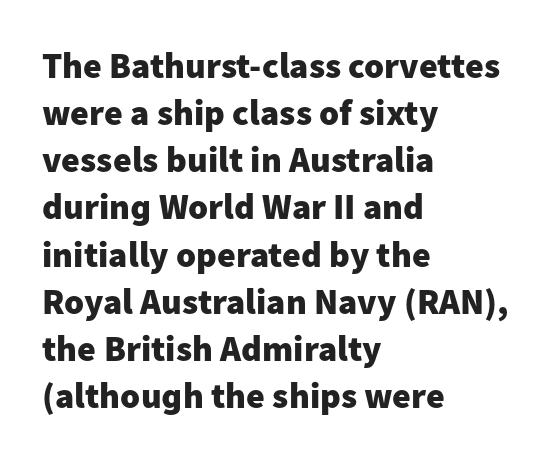
The image shows 36 px heavy sans-serif type, upright; set left-aligned, normal line spacing (1.31x), normal letter spacing, not underlined; low stroke contrast and a medium x-height.
